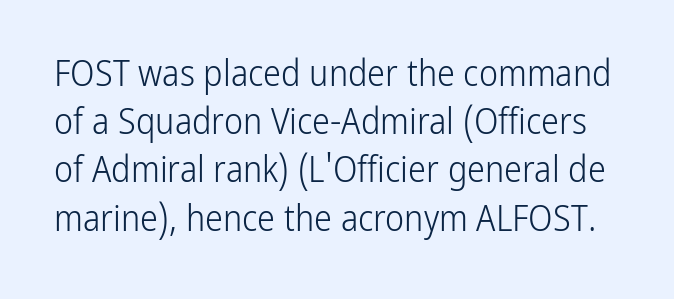
Q: Is the text bold? A: No.
Q: Is the text italic (slanted)? A: No, it is upright.
Q: Is the typeface a serif or a sans-serif typeface? A: Sans-serif.
Q: Is the text underlined? A: No.
Q: Is the spacing between letters normal or unusually wide? A: Normal.
Q: Is the spacing between lines tight, normal or loose? A: Normal.
Q: Width (condensed, normal, or wide)? A: Condensed.
Q: Stroke contrast? A: Low.
Q: x-height? A: Medium.
Q: Monospaced? A: No.
